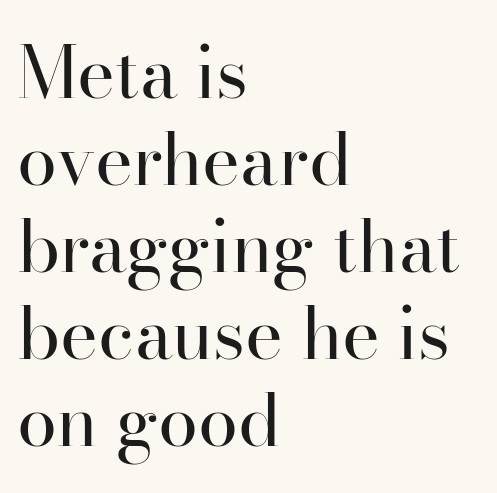
The image shows 72 px regular-weight serif type, upright; set left-aligned, line spacing 1.21x, normal letter spacing, not underlined; high stroke contrast and a small x-height.
